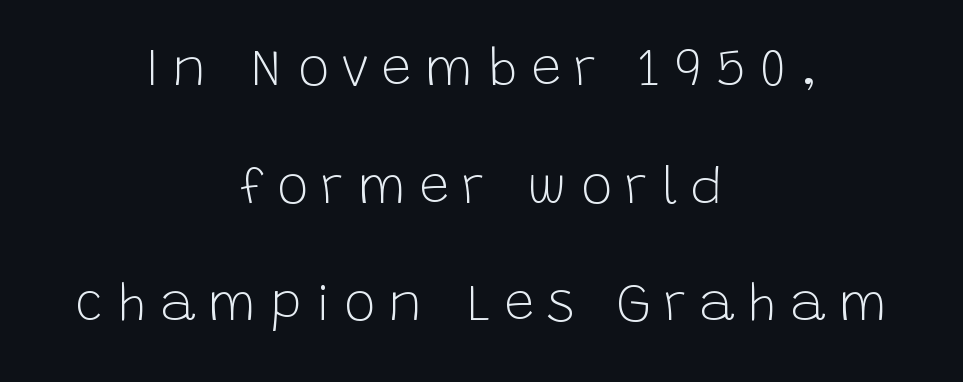
{"serif": "no", "italic": "no", "bold": "no", "weight": "light", "width": "normal", "stroke_contrast": "low", "x_height": "large", "monospaced": "no", "underline": "no", "align": "center", "line_spacing": "loose", "line_spacing_ratio": 2.22, "letter_spacing": "wide", "letter_spacing_em": 0.25, "glyph_px": 53}
